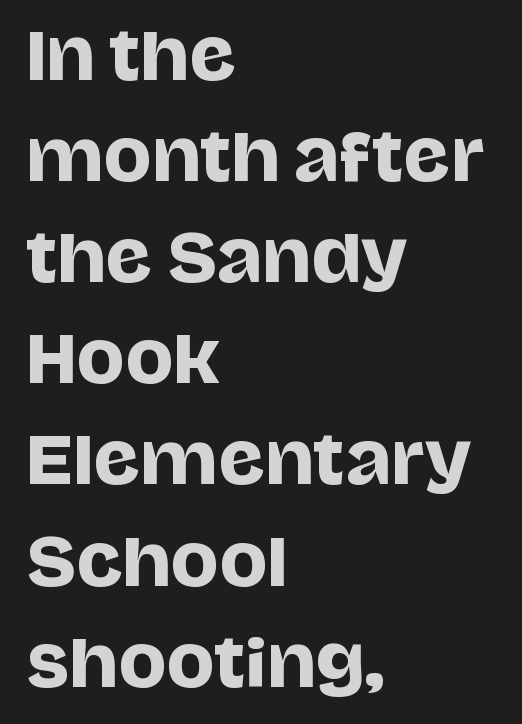
The image shows 64 px sans-serif type, upright; set left-aligned, normal line spacing (1.58x), normal letter spacing, not underlined; low stroke contrast and a large x-height.
